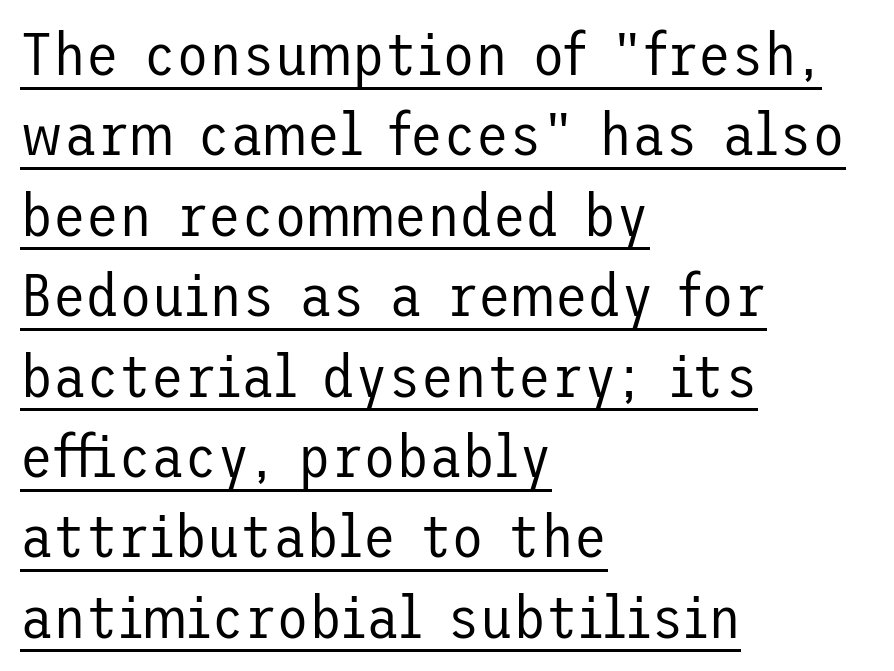
The image shows 60 px regular-weight sans-serif type, upright; set left-aligned, normal line spacing (1.34x), normal letter spacing, underlined; low stroke contrast and a medium x-height.
